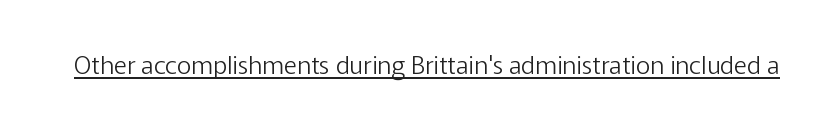
The letterforms sit at book weight or below. Posture: upright roman. Here the glyphs are tracked normally, forming tight word shapes. The words here are underlined.
